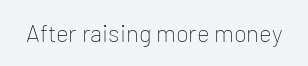
Only glyphs here, with clear space below each row. Notice how the stems are strictly vertical — no italics here. Between one letter and the next there's only the usual sliver of space. Is this a heavy cut? Hardly; it is regular or lighter.
